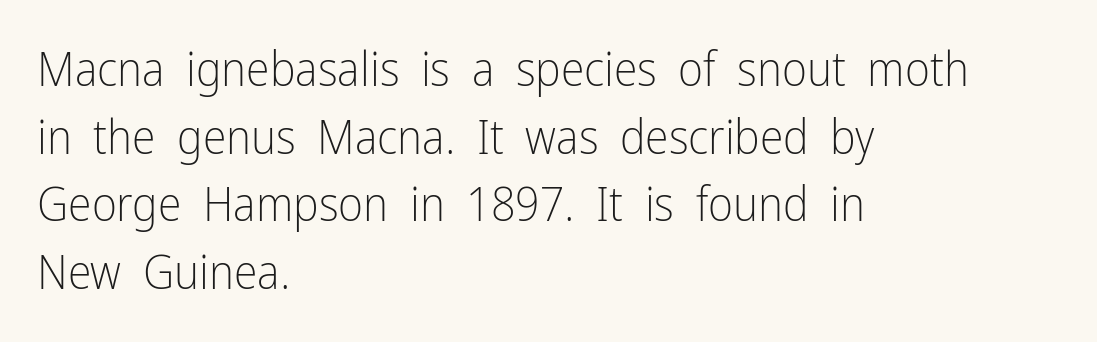
Q: Is the text bold? A: No.
Q: Is the text italic (slanted)? A: No, it is upright.
Q: Is the typeface a serif or a sans-serif typeface? A: Sans-serif.
Q: Is the text underlined? A: No.
Q: How is the paragraph aligned? A: Left-aligned.
Q: Is the spacing between letters normal or unusually wide? A: Normal.
Q: Is the spacing between lines tight, normal or loose? A: Normal.
Q: Width (condensed, normal, or wide)? A: Condensed.
Q: Stroke contrast? A: Low.
Q: x-height? A: Medium.
Q: Monospaced? A: No.
